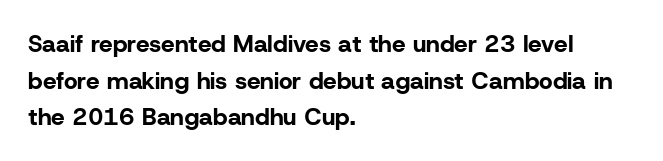
Q: Is the text bold? A: Yes.
Q: Is the text italic (slanted)? A: No, it is upright.
Q: Is the text underlined? A: No.
Q: How is the paragraph aligned? A: Left-aligned.
Q: Is the spacing between letters normal or unusually wide? A: Normal.
Q: Is the spacing between lines tight, normal or loose? A: Normal.
